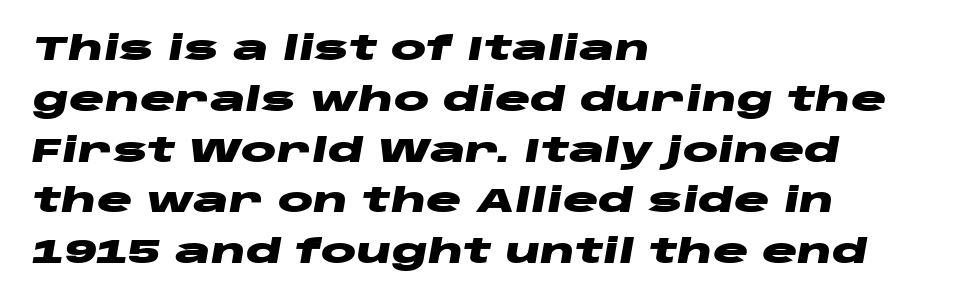
The image shows 33 px heavy, wide type, italic (leaning right); set left-aligned, normal line spacing (1.54x), normal letter spacing, not underlined; low stroke contrast and a large x-height.
